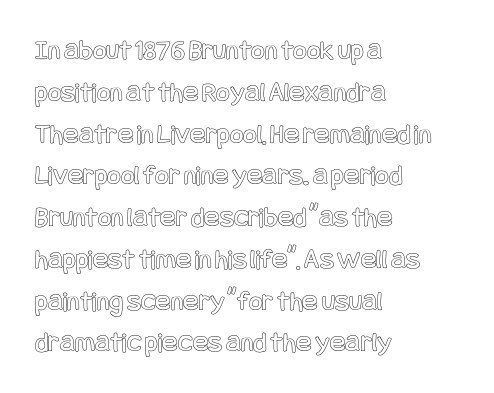
{"italic": "no", "width": "condensed", "x_height": "large", "underline": "no", "align": "left", "line_spacing": "normal", "line_spacing_ratio": 1.44, "letter_spacing": "normal", "letter_spacing_em": 0.0, "glyph_px": 29}
